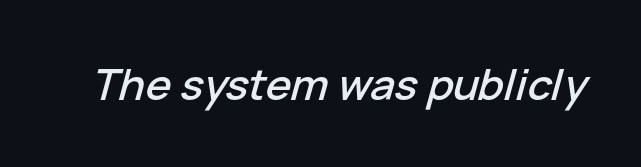
{"italic": "yes", "lean": "right", "slant_degrees": 15, "width": "normal", "stroke_contrast": "low", "x_height": "medium", "monospaced": "no", "underline": "no", "letter_spacing": "normal", "letter_spacing_em": 0.0, "glyph_px": 43}
